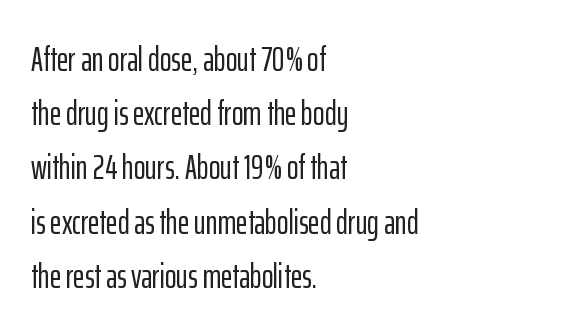
A typesetter would call this leading conventional body-copy spacing. What kind of face is this? One without serifs — a sans. Characters follow at the spacing the type designer built in. Visually the block forms a straight wall on the left and a jagged coastline on the right. The space directly below the letters is spotless. The type sits square on the baseline with zero lean.
